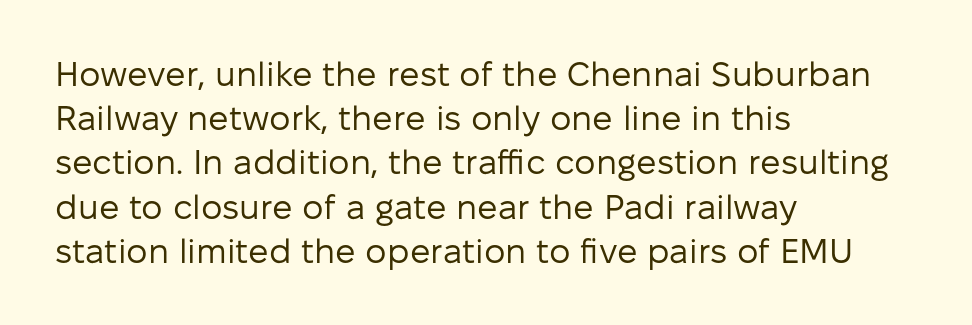
Q: Is the text bold? A: No.
Q: Is the text italic (slanted)? A: No, it is upright.
Q: Is the typeface a serif or a sans-serif typeface? A: Sans-serif.
Q: Is the text underlined? A: No.
Q: How is the paragraph aligned? A: Left-aligned.
Q: Is the spacing between letters normal or unusually wide? A: Normal.
Q: Is the spacing between lines tight, normal or loose? A: Normal.
Q: Width (condensed, normal, or wide)? A: Normal.
Q: Stroke contrast? A: Low.
Q: x-height? A: Medium.
Q: Monospaced? A: No.
